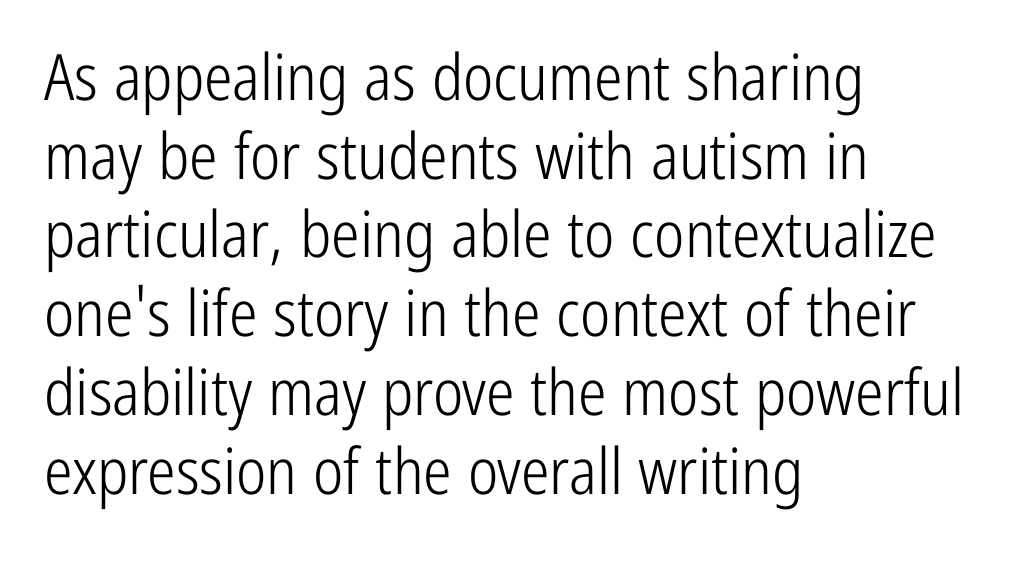
Casual observation: everything's shoved over to the left. Nope, no serifs anywhere on these letters. You can tell it's not italic because the verticals are truly vertical. Counters stay open thanks to moderate or lighter strokes. The words here are not underlined.
